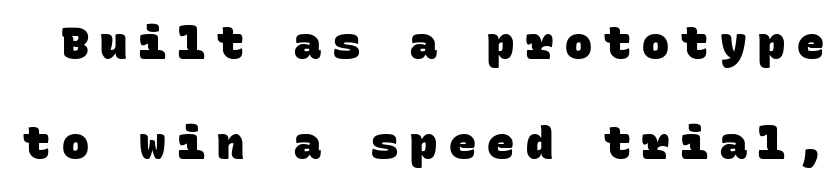
Are there feet on the stems? There aren't — it's a sans. The line-height multiplier appears high, well above default. Typesetter's note: full bold, strokes at maximum text heaviness. Type without underlining.
